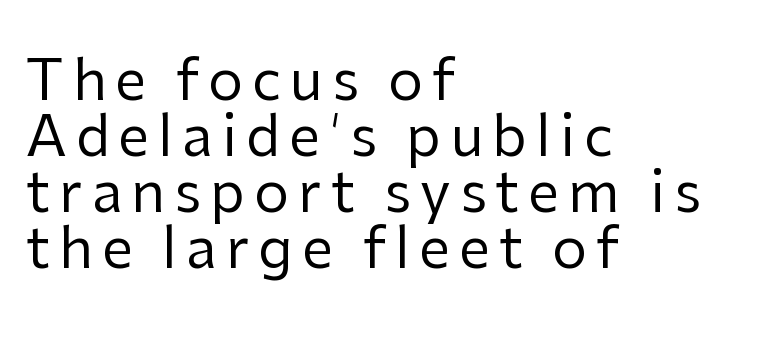
The image shows 56 px regular-weight sans-serif type, upright; set left-aligned, tight line spacing (1.0x), not underlined; low stroke contrast and a medium x-height.
